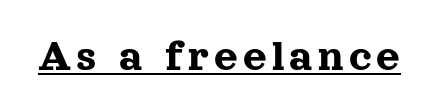
Q: Is the text italic (slanted)? A: No, it is upright.
Q: Is the typeface a serif or a sans-serif typeface? A: Serif.
Q: Is the text underlined? A: Yes.
Q: Width (condensed, normal, or wide)? A: Normal.
Q: x-height? A: Medium.
Q: Monospaced? A: No.
